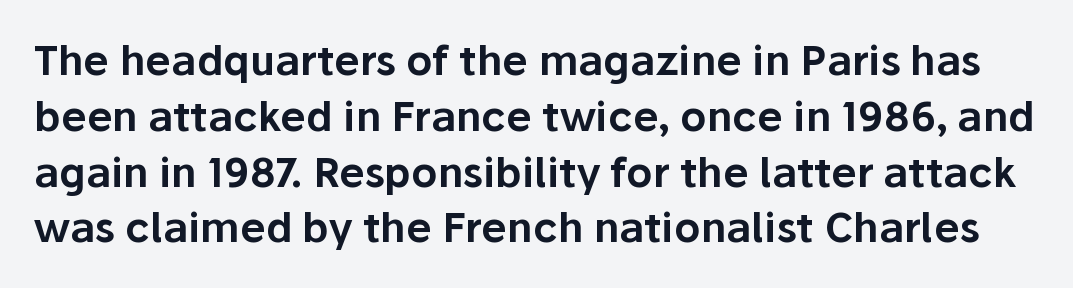
The image shows 41 px sans-serif type, upright; set normal line spacing (1.36x), normal letter spacing, not underlined; low stroke contrast and a medium x-height.
